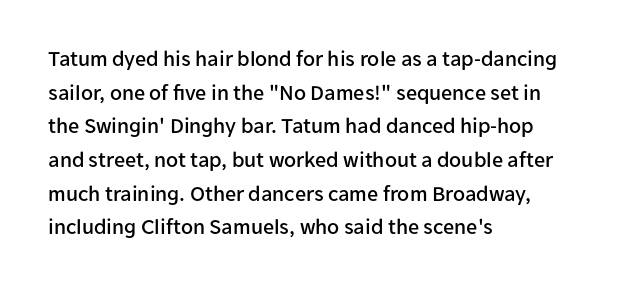
One glance says typical: line gaps are just what's usual. The letters stand upright; this is a roman face. The gap between lines stays unmarked. These lines keep a tight, regular rhythm from letter to letter. Casual observation: everything's shoved over to the left.
